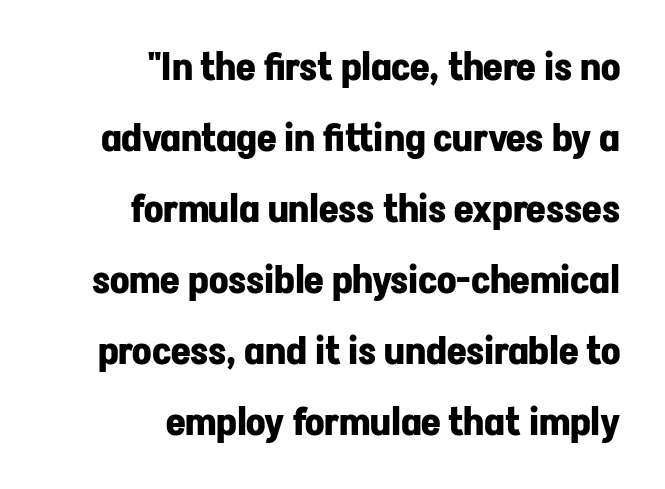
The image shows 38 px bold sans-serif type, upright; set right-aligned, line spacing 1.87x, normal letter spacing, not underlined; low stroke contrast and a medium x-height.
